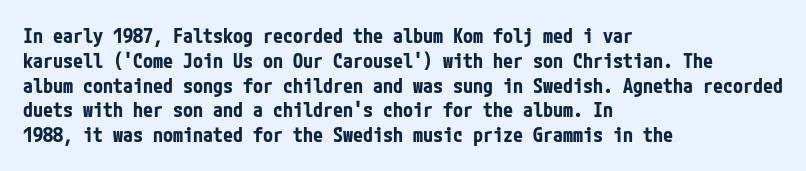
{"italic": "no", "bold": "yes", "underline": "no", "align": "left", "line_spacing_ratio": 1.24, "letter_spacing": "normal", "letter_spacing_em": 0.0, "glyph_px": 20}
